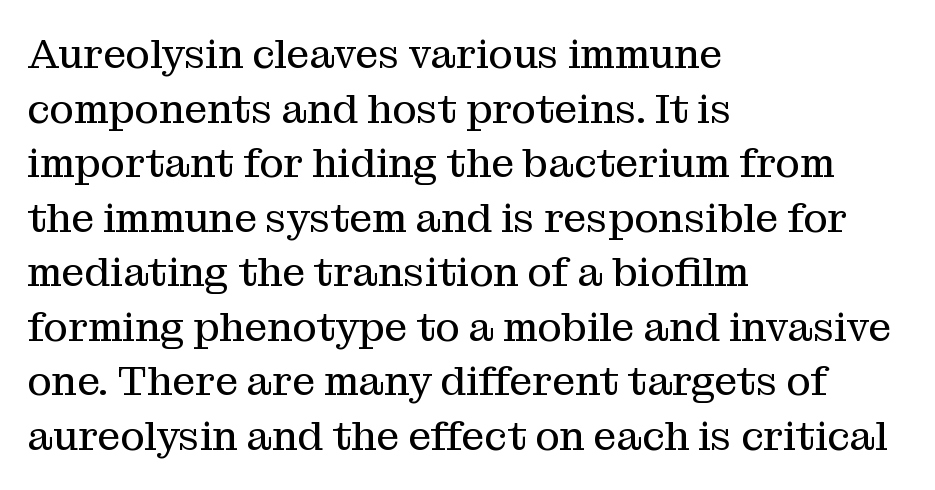
Are there feet on the stems? There are — it's a serif. A typesetter would mark this as roman, not italic. The line-height multiplier appears to be the usual default. Character widths vary here, with narrow letters taking less room than wide ones. A clean baseline with only descenders dipping below it. The lines in this sample share a left origin and differ only in where they stop.
